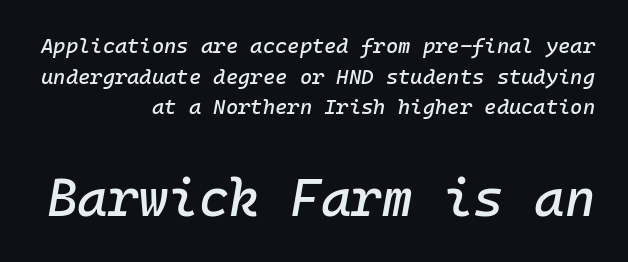
{"italic": "yes", "lean": "right", "slant_degrees": 10, "width": "normal", "stroke_contrast": "low", "x_height": "medium", "monospaced": "yes", "underline": "no", "align": "right", "line_spacing": "normal", "line_spacing_ratio": 1.46, "letter_spacing": "normal", "letter_spacing_em": 0.0, "larger_block": "second", "size_ratio": 2.48, "glyph_px": 52}
